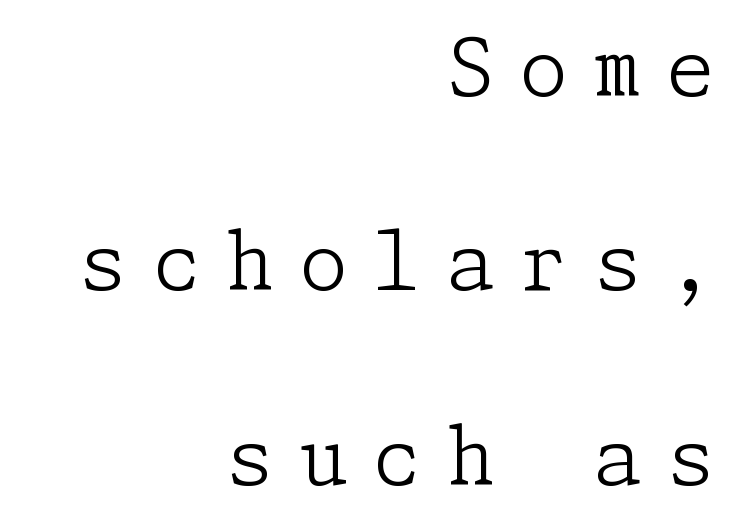
{"serif": "yes", "italic": "no", "bold": "no", "weight": "light", "width": "normal", "stroke_contrast": "low", "x_height": "medium", "underline": "no", "align": "right", "line_spacing": "loose", "line_spacing_ratio": 2.46, "letter_spacing": "wide", "letter_spacing_em": 0.31, "glyph_px": 79}
